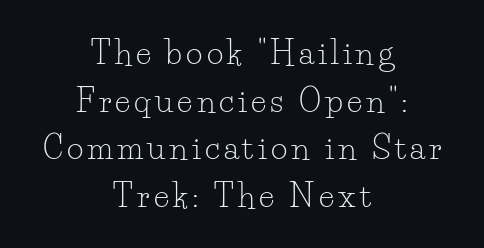
The image shows 32 px light serif type, upright; set centered, normal line spacing (1.49x), not underlined; low stroke contrast and a small x-height.
